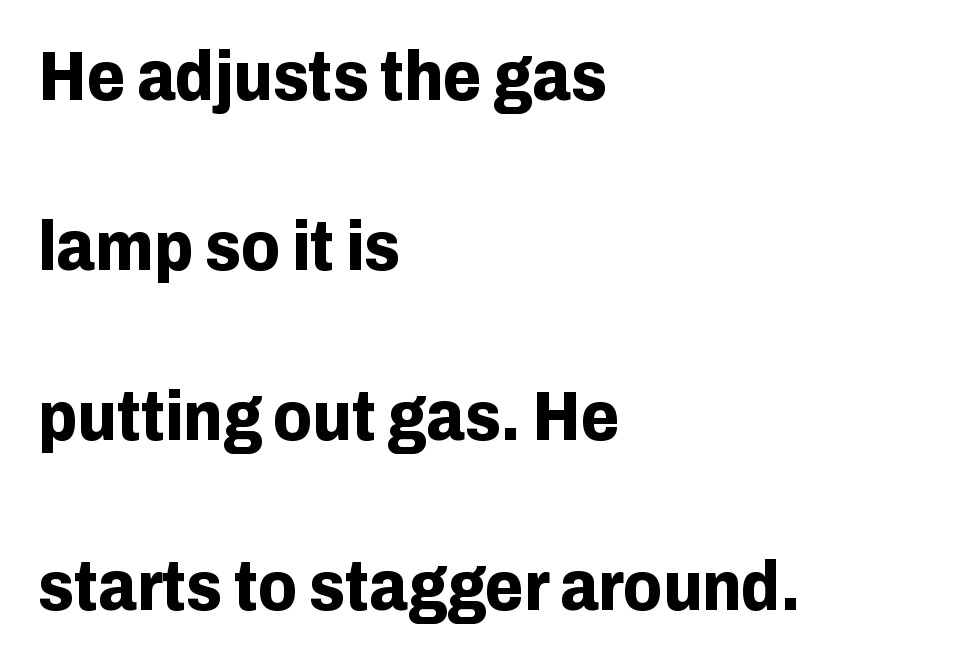
Q: Is the text bold? A: Yes.
Q: Is the text italic (slanted)? A: No, it is upright.
Q: Is the typeface a serif or a sans-serif typeface? A: Sans-serif.
Q: Is the text underlined? A: No.
Q: How is the paragraph aligned? A: Left-aligned.
Q: Is the spacing between letters normal or unusually wide? A: Normal.
Q: Is the spacing between lines tight, normal or loose? A: Loose.
Q: Width (condensed, normal, or wide)? A: Normal.
Q: Stroke contrast? A: Low.
Q: x-height? A: Medium.
Q: Monospaced? A: No.
